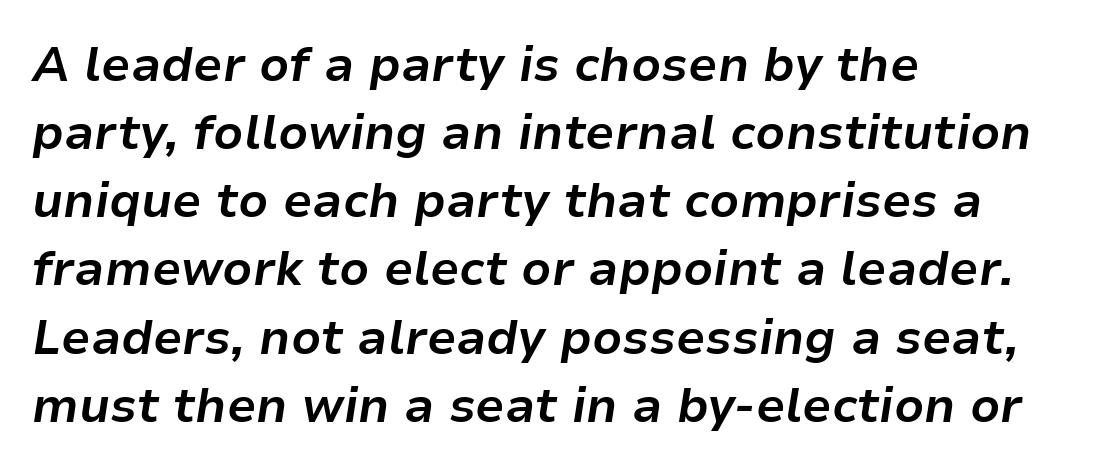
{"italic": "yes", "lean": "right", "slant_degrees": 9, "bold": "yes", "weight": "bold", "width": "normal", "stroke_contrast": "low", "x_height": "medium", "monospaced": "no", "underline": "no", "align": "left", "line_spacing": "normal", "line_spacing_ratio": 1.42, "letter_spacing": "normal", "letter_spacing_em": 0.0, "glyph_px": 48}
